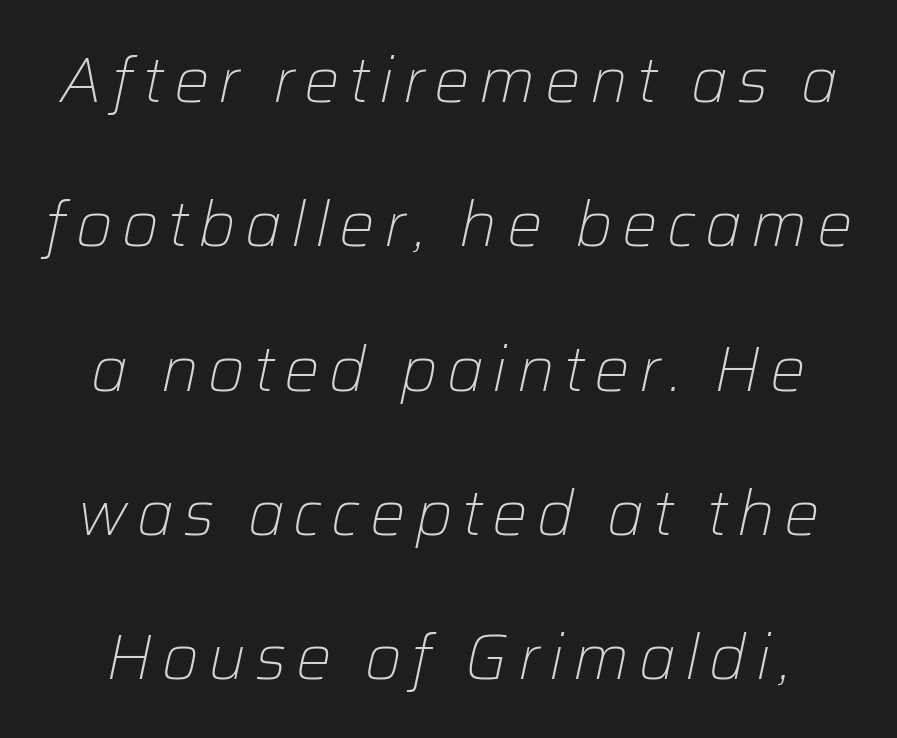
The image shows 63 px light type, italic (leaning right); set loose line spacing (2.29x), not underlined; low stroke contrast and a medium x-height.
